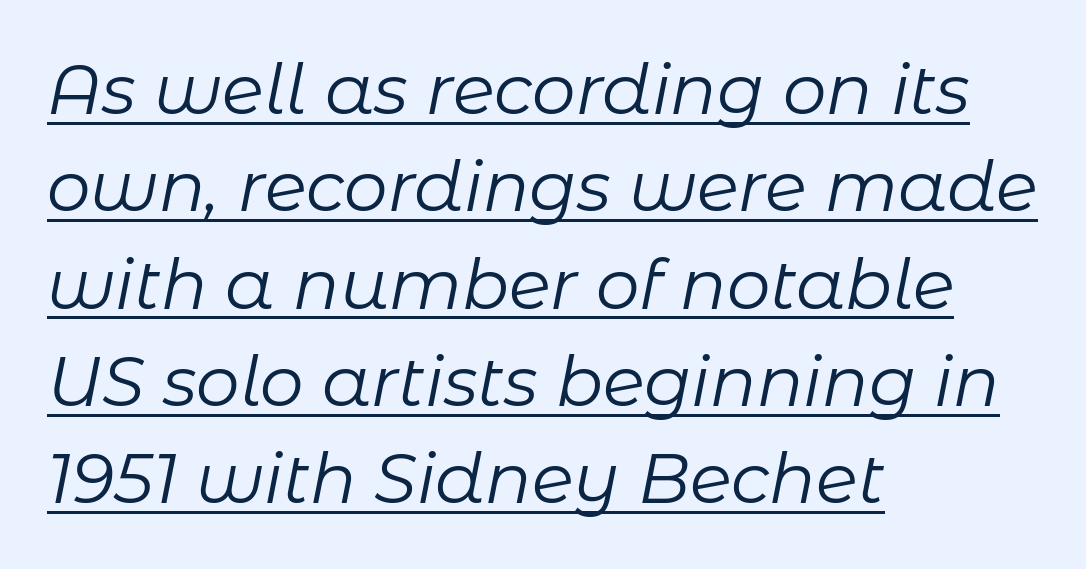
Check the space under the baseline: a stroke is drawn there. The passage shown stacks its lines at a standard gap. Is the type heavy? It reads as light-to-regular instead. The text carries the slant typical of an italic or oblique font. Note the varied advance widths — an 'i' is clearly narrower than an 'm'.
